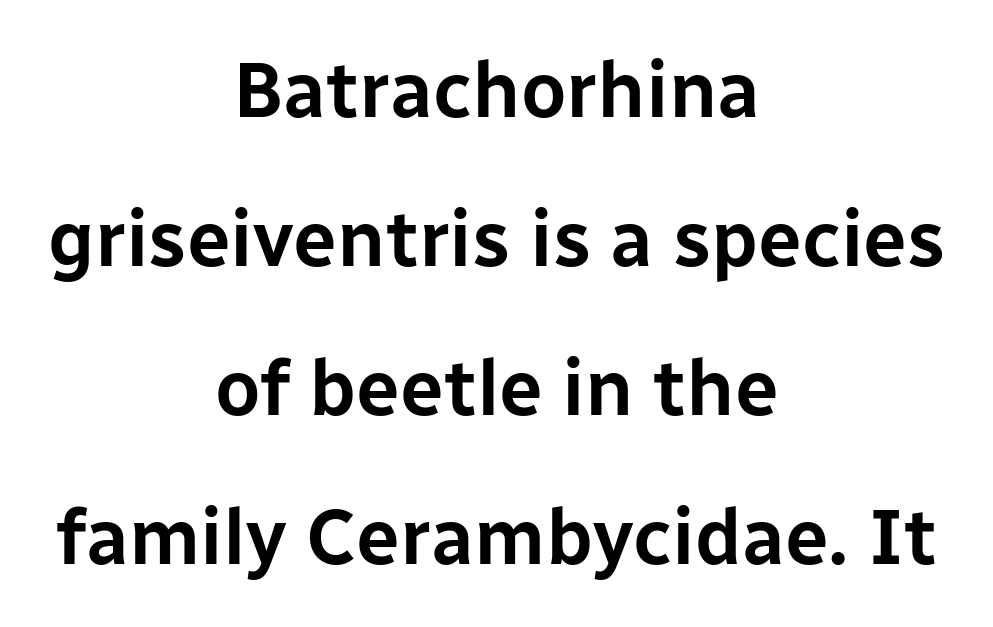
The image shows 78 px sans-serif type, upright; set centered, loose line spacing (1.91x), normal letter spacing, not underlined; low stroke contrast and a medium x-height.
